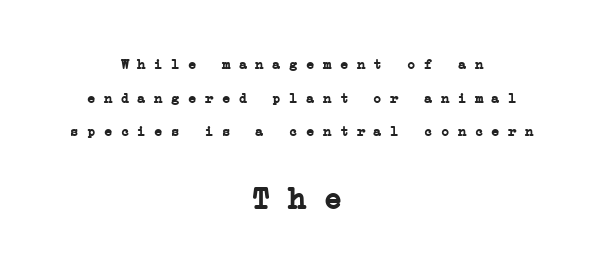
This sample has the even, mechanical cadence of fixed-width lettering. The characters display serif detailing at their extremities. Nobody drew a line under any word here. Caption: standard tracking, unaltered. Here the second block reads like a headline and the first like body copy. Each line is balanced around a shared central axis.
